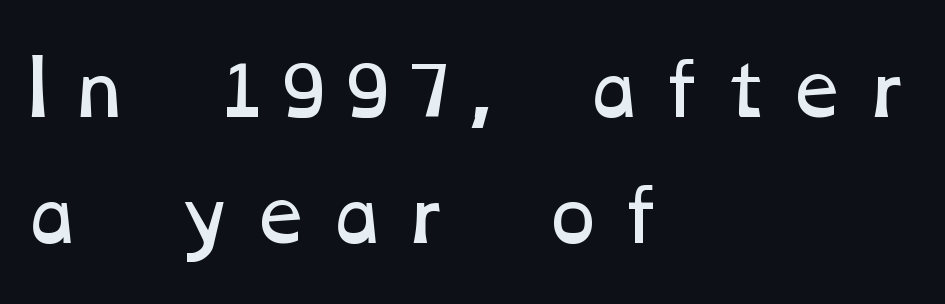
{"bold": "no", "weight": "regular", "width": "wide", "stroke_contrast": "low", "x_height": "medium", "monospaced": "no", "underline": "no", "align": "left", "line_spacing_ratio": 1.73, "letter_spacing": "wide", "letter_spacing_em": 0.21, "glyph_px": 73}
